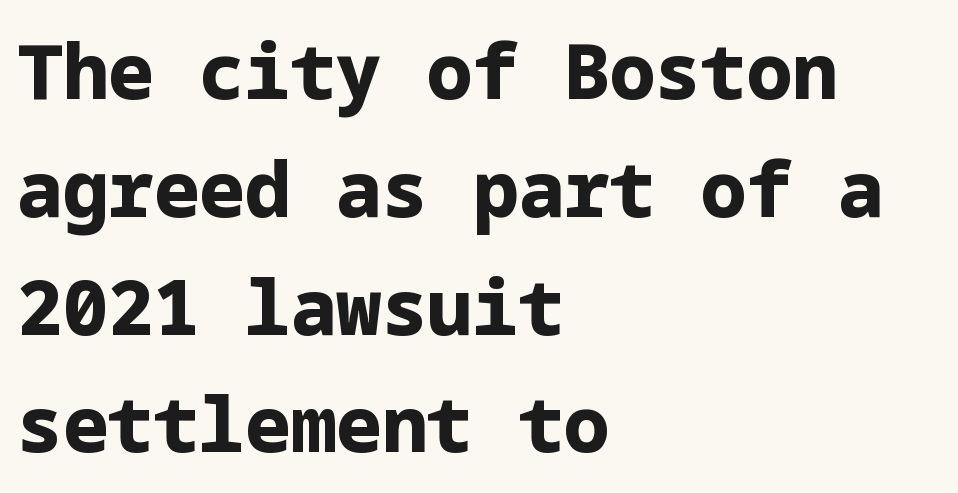
Q: Is the text bold? A: Yes.
Q: Is the text italic (slanted)? A: No, it is upright.
Q: Is the typeface a serif or a sans-serif typeface? A: Sans-serif.
Q: Is the text underlined? A: No.
Q: How is the paragraph aligned? A: Left-aligned.
Q: Is the spacing between letters normal or unusually wide? A: Normal.
Q: Is the spacing between lines tight, normal or loose? A: Normal.
Q: Width (condensed, normal, or wide)? A: Normal.
Q: Stroke contrast? A: Low.
Q: x-height? A: Medium.
